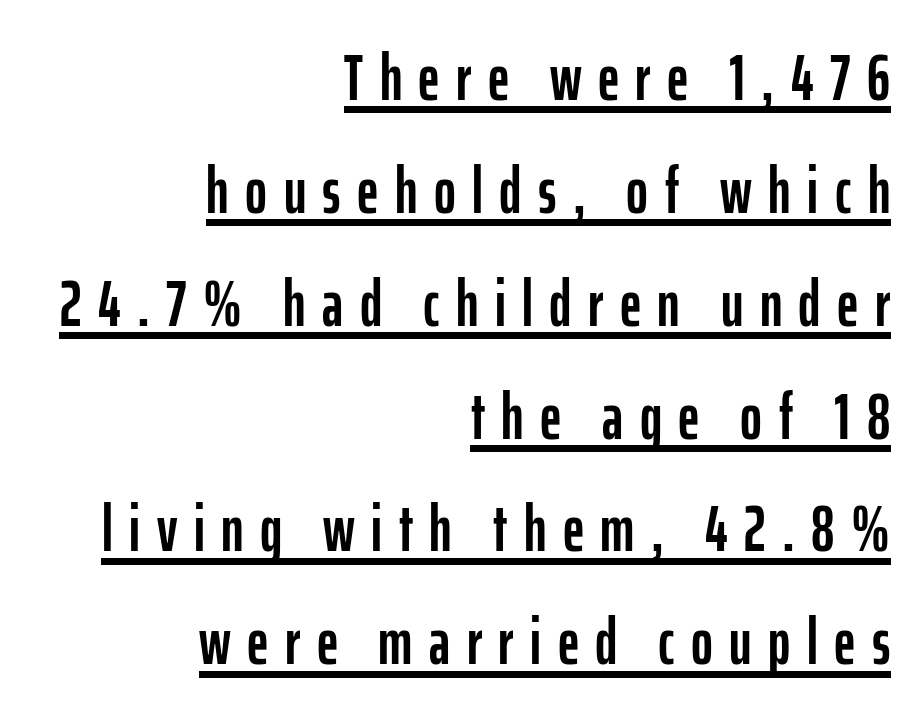
{"serif": "no", "italic": "no", "width": "condensed", "stroke_contrast": "low", "x_height": "medium", "monospaced": "no", "underline": "yes", "align": "right", "line_spacing_ratio": 1.71, "letter_spacing": "wide", "letter_spacing_em": 0.25, "glyph_px": 66}
